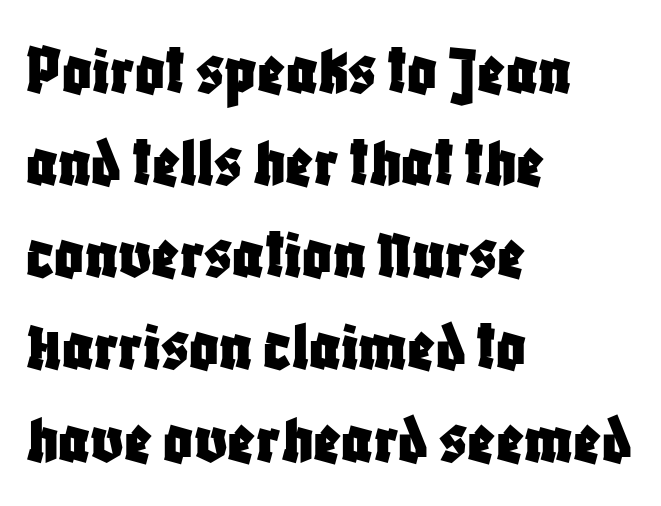
Between one letter and the next there's only the usual sliver of space. Tall strokes in this sample are plumb rather than angled. Typographically, this falls in the sans-serif category. This sample is left-justified, so line endings fall wherever the words run out. Is this a fixed-width face? No — the glyphs have proportional, varying widths. Line spacing here is normal.
